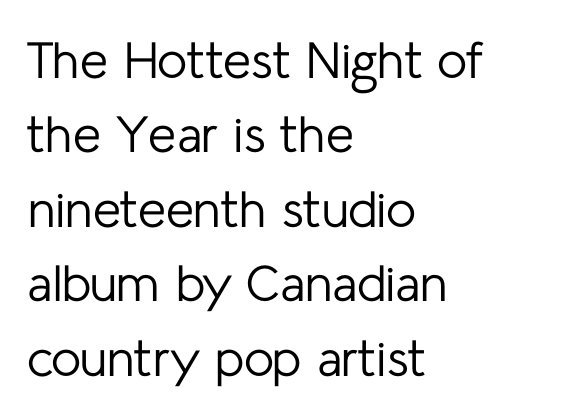
The image shows 51 px regular-weight sans-serif type, upright; set left-aligned, normal line spacing (1.46x), normal letter spacing, not underlined; low stroke contrast and a medium x-height.
